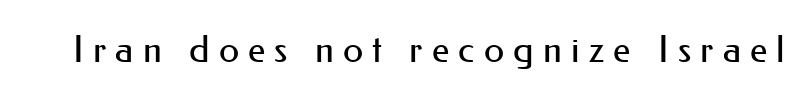
{"serif": "no", "italic": "no", "bold": "no", "weight": "regular", "width": "normal", "stroke_contrast": "medium", "x_height": "small", "monospaced": "no", "underline": "no", "letter_spacing": "wide", "letter_spacing_em": 0.25, "glyph_px": 37}
